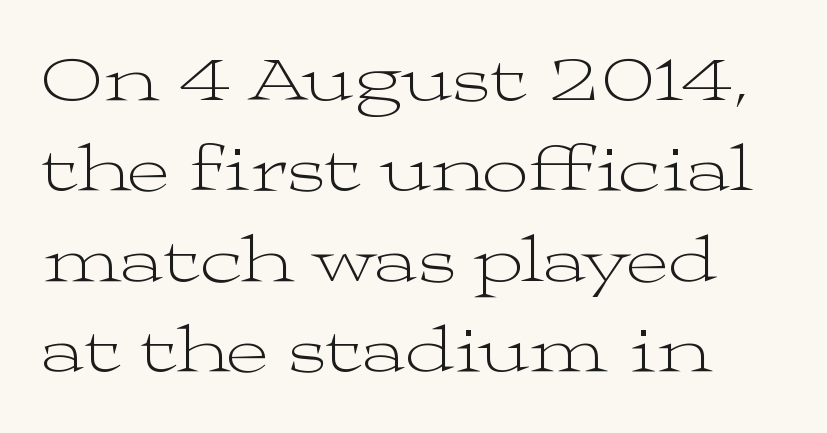
Stems and bowls with no extra thickness — not bold. Posture: straight, roman, zero tilt. Does extra space separate the letters? No, they use regular spacing. How would I describe the line gaps? Plain and ordinary. Bare-footed words on every line.
